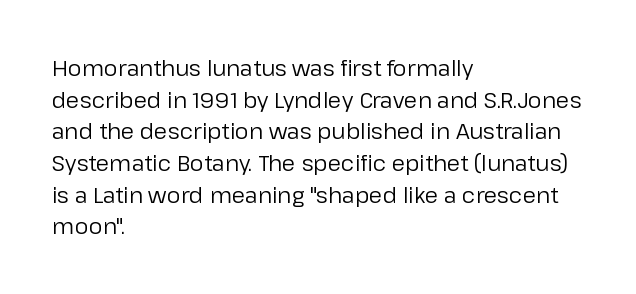
{"italic": "no", "bold": "no", "underline": "no", "align": "left", "line_spacing": "normal", "line_spacing_ratio": 1.44, "letter_spacing": "normal", "letter_spacing_em": 0.0, "glyph_px": 22}
